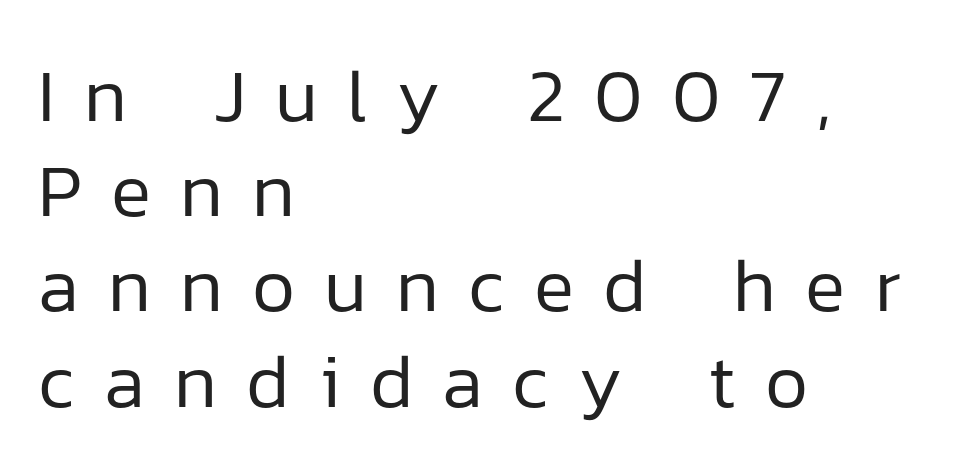
The image shows 75 px regular-weight sans-serif type, upright; set left-aligned, normal line spacing (1.27x), unusually wide letter spacing (+0.39 em), not underlined; low stroke contrast and a medium x-height.
